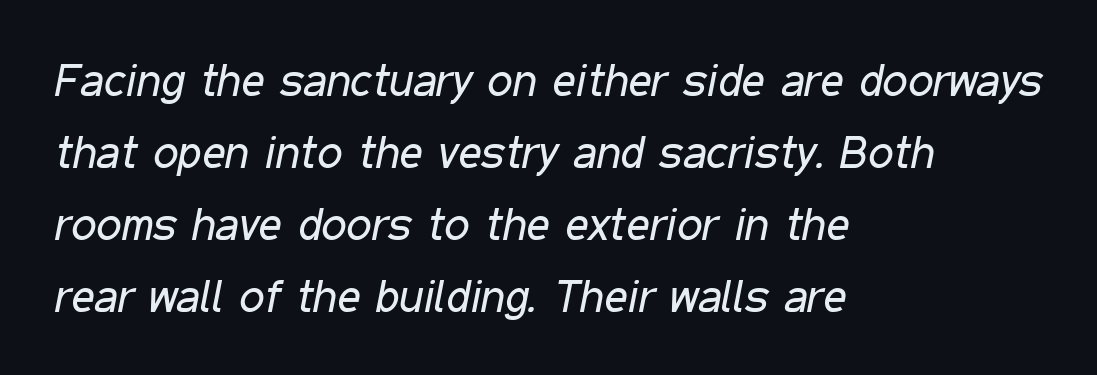
The image shows 45 px regular-weight, condensed type, italic (leaning right); set left-aligned, normal line spacing (1.6x), normal letter spacing, not underlined; low stroke contrast and a medium x-height.
